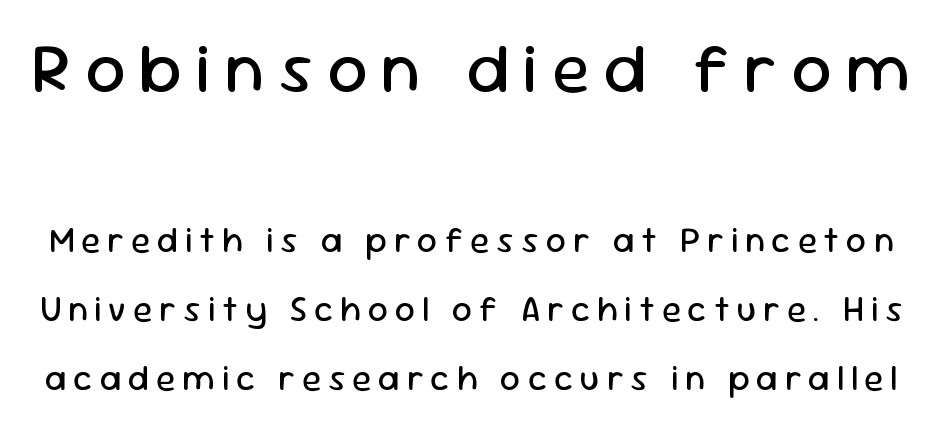
{"serif": "no", "italic": "no", "bold": "no", "weight": "regular", "width": "normal", "stroke_contrast": "low", "x_height": "medium", "monospaced": "no", "underline": "no", "line_spacing": "loose", "line_spacing_ratio": 1.98, "letter_spacing": "wide", "letter_spacing_em": 0.2, "larger_block": "first", "size_ratio": 2.0, "glyph_px": 70}
